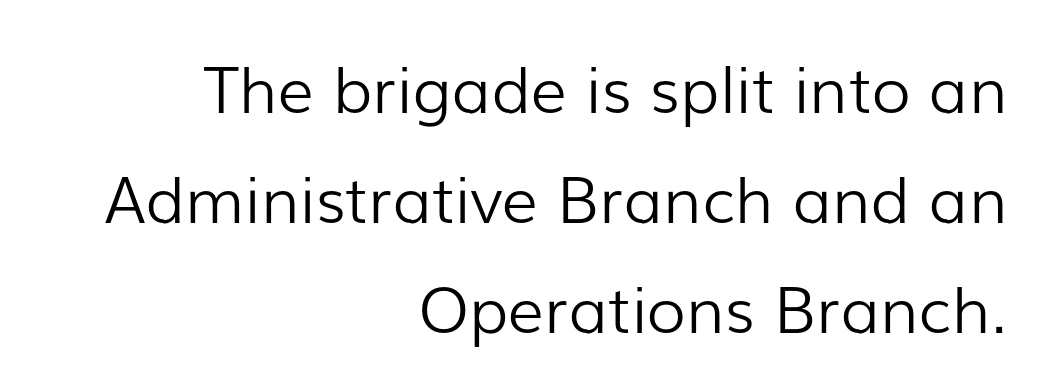
The image shows 64 px light sans-serif type, upright; set right-aligned, line spacing 1.72x, normal letter spacing, not underlined; low stroke contrast and a medium x-height.
